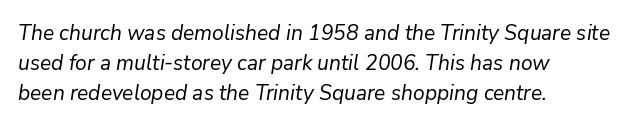
Line beginnings align vertically; line endings do not. The strokes carry an ordinary text weight at most. Observe the ordinary spacing: letters are neighbours, not strangers. In terms of leading, this rendering sits right in the middle. Clear beneath every line of the passage.
